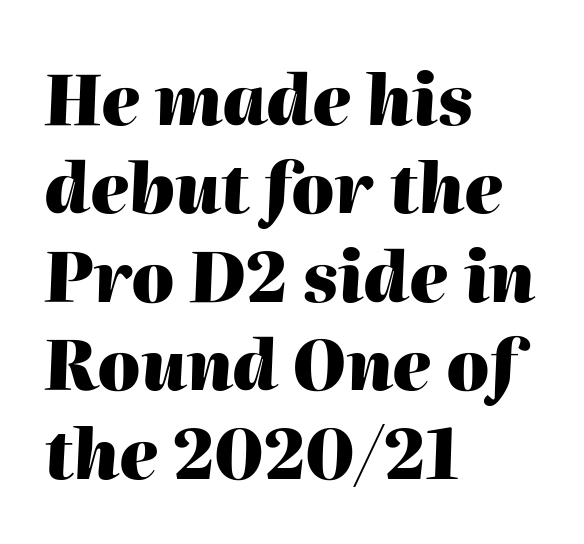
Look at the stroke-to-counter ratio: heavy, a bold. A typesetter would call this proportional, since set widths differ per character. A normal amount of white space separates one row of letters from the next. The string is rendered with underlining switched off. The specimen reads as italic at a glance. A classic flush-left, rag-right setting is used for this passage.
